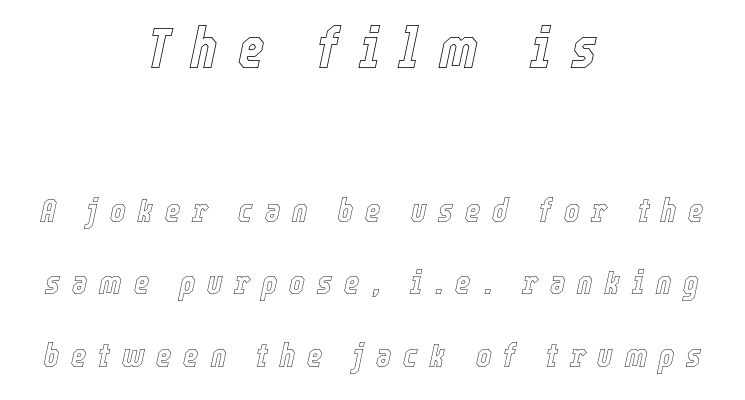
Character widths vary here, with narrow letters taking less room than wide ones. The lines in this sample share a center point and differ in where they start and stop. There's an unmistakable incline to the writing here. Each word looks stretched out because of the extra space between its letters. Two sizes are in play, and the larger belongs to the first block. Descenders hang freely into open space.
